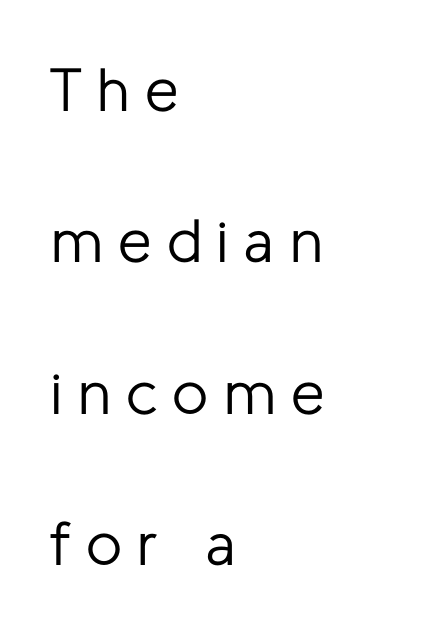
The image shows 61 px regular-weight sans-serif type, upright; set left-aligned, loose line spacing (2.48x), unusually wide letter spacing (+0.24 em), not underlined; low stroke contrast and a medium x-height.
